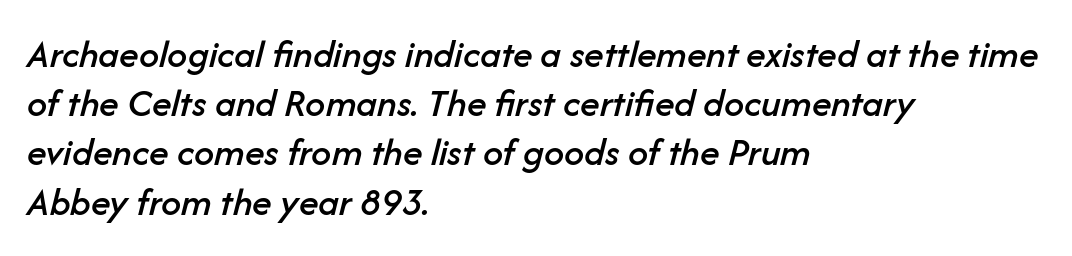
Character widths vary here, with narrow letters taking less room than wide ones. Observe the lean: these are italic letterforms. Honestly, the letter spacing is just normal — you wouldn't notice it. Honestly, there is no underline to notice here at all. Visually the block forms a straight wall on the left and a jagged coastline on the right.
